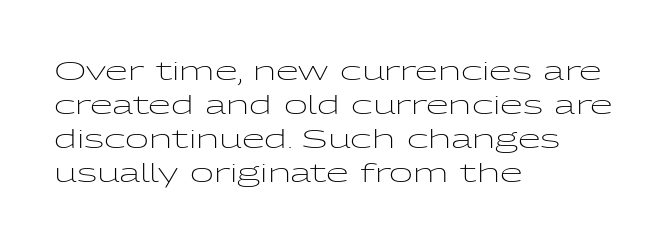
The image shows 26 px text type, upright; set left-aligned, normal line spacing (1.31x), normal letter spacing, not underlined.
